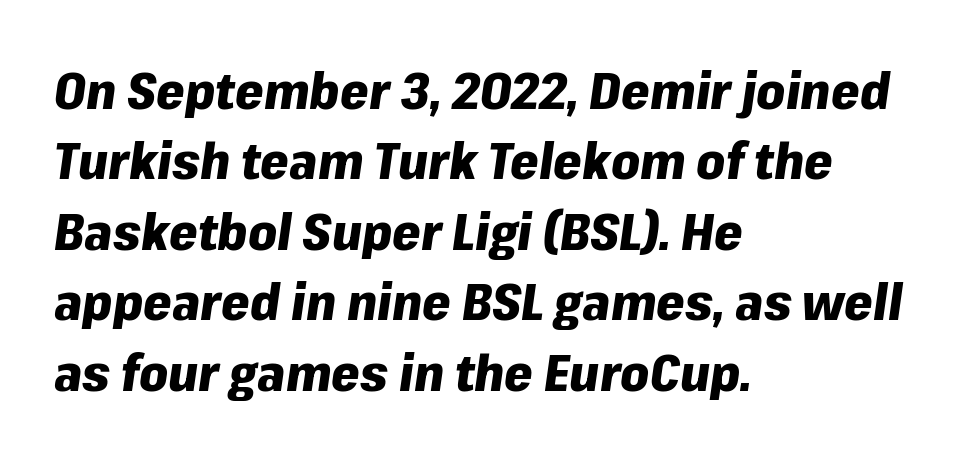
Q: Is the text bold? A: Yes.
Q: Is the text italic (slanted)? A: Yes, it leans right by about 8 degrees.
Q: Is the text underlined? A: No.
Q: How is the paragraph aligned? A: Left-aligned.
Q: Is the spacing between letters normal or unusually wide? A: Normal.
Q: Is the spacing between lines tight, normal or loose? A: Normal.
Q: Width (condensed, normal, or wide)? A: Normal.
Q: Stroke contrast? A: Low.
Q: x-height? A: Medium.
Q: Monospaced? A: No.
